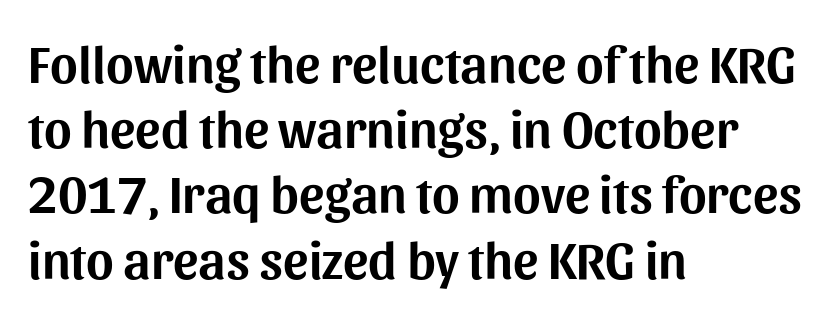
Q: Is the text italic (slanted)? A: No, it is upright.
Q: Is the typeface a serif or a sans-serif typeface? A: Sans-serif.
Q: Is the text underlined? A: No.
Q: How is the paragraph aligned? A: Left-aligned.
Q: Is the spacing between letters normal or unusually wide? A: Normal.
Q: Width (condensed, normal, or wide)? A: Normal.
Q: Stroke contrast? A: Medium.
Q: x-height? A: Medium.
Q: Monospaced? A: No.
